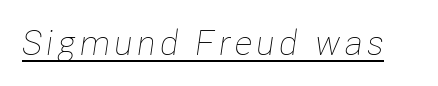
The image shows 35 px thin, condensed type, italic (leaning right); set underlined; low stroke contrast and a medium x-height.
